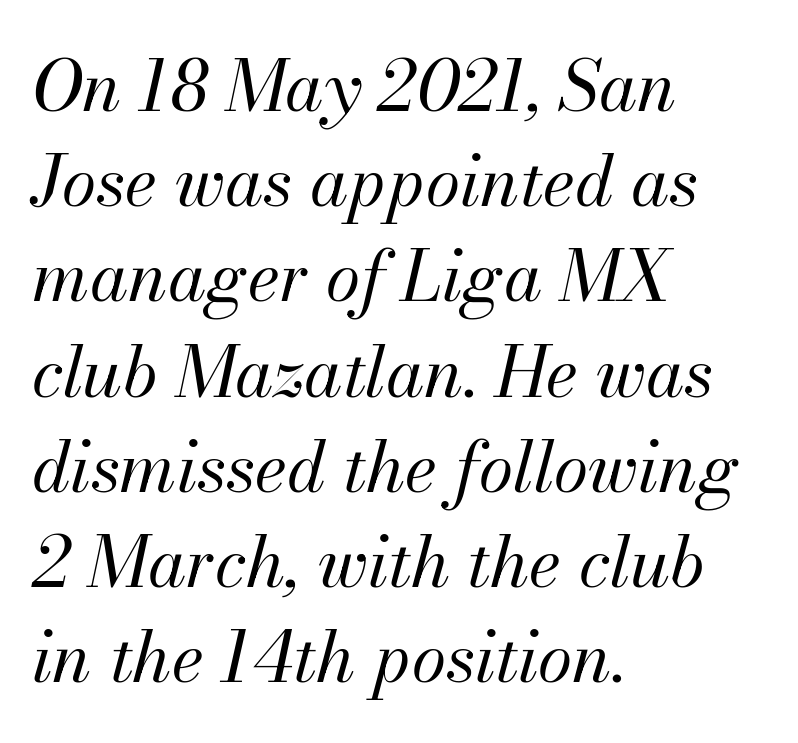
Q: Is the text bold? A: No.
Q: Is the text italic (slanted)? A: Yes, it leans right by about 13 degrees.
Q: Is the text underlined? A: No.
Q: How is the paragraph aligned? A: Left-aligned.
Q: Is the spacing between letters normal or unusually wide? A: Normal.
Q: Is the spacing between lines tight, normal or loose? A: Normal.
Q: Width (condensed, normal, or wide)? A: Normal.
Q: Stroke contrast? A: Medium.
Q: x-height? A: Small.
Q: Monospaced? A: No.
